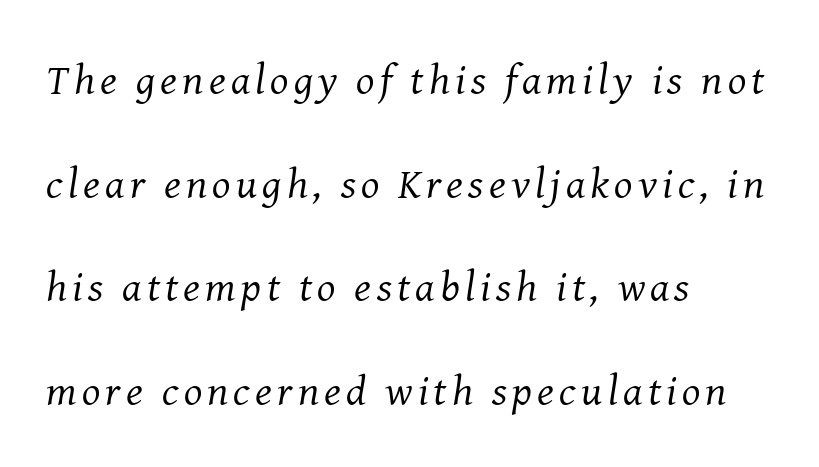
The image shows 43 px regular-weight serif type, italic (leaning right); set left-aligned, loose line spacing (2.41x), not underlined; medium stroke contrast and a medium x-height.
